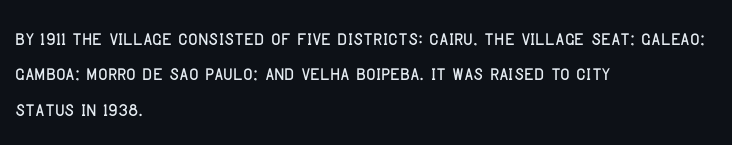
Q: Is the text italic (slanted)? A: No, it is upright.
Q: Is the text underlined? A: No.
Q: How is the paragraph aligned? A: Left-aligned.
Q: Is the spacing between letters normal or unusually wide? A: Normal.
Q: Is the spacing between lines tight, normal or loose? A: Normal.
